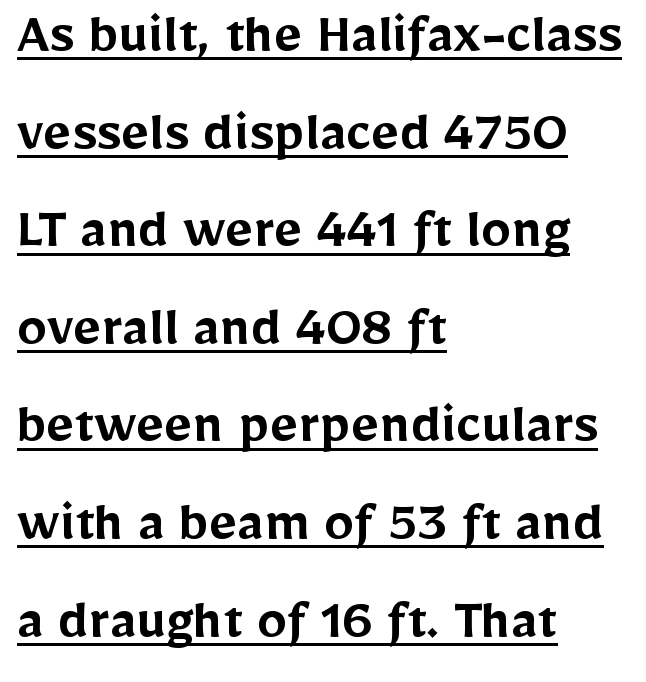
Regarding leading, the lines here are spaced in the standard way. The words here are underlined. Nobody touched the tracking dial on this one. This is roman type, the default non-slanted kind. Does the weight exceed regular? Yes, but only to semibold.
